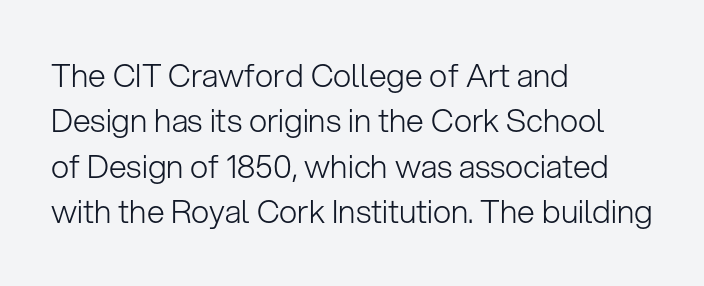
The image shows 32 px light sans-serif type, upright; set left-aligned, normal line spacing (1.42x), normal letter spacing, not underlined; low stroke contrast and a medium x-height.
